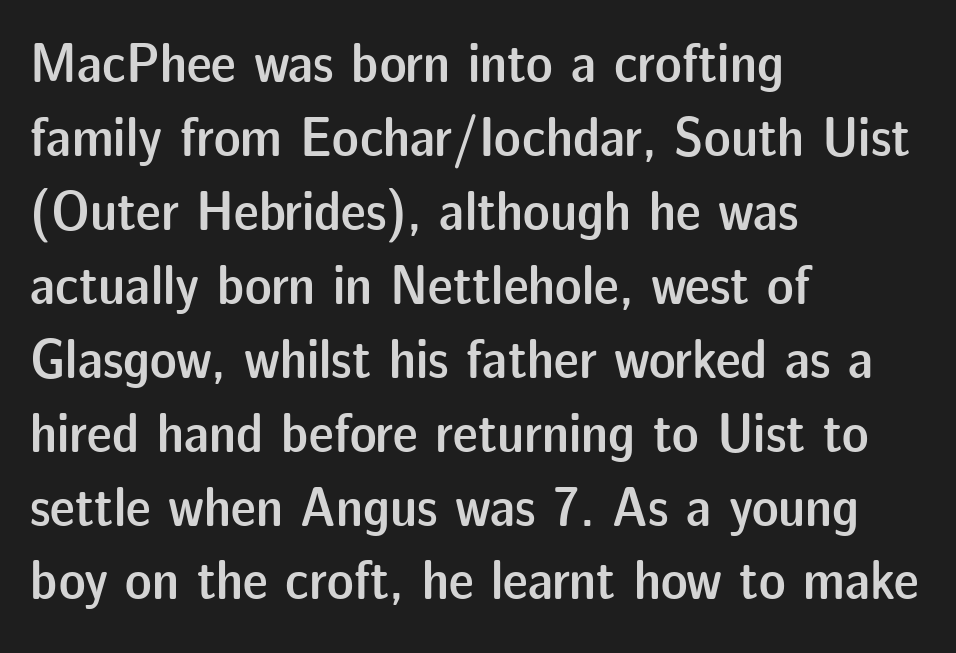
The typesetting leans somewhat heavy: a semibold. Unmarked baselines from the first word to the last. Character widths vary here, with narrow letters taking less room than wide ones. The rendering anchors every line to the left-hand side. Does the type have serifs? No, each stem ends abruptly.
